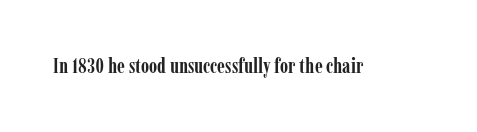
Q: Is the text bold? A: Yes.
Q: Is the text italic (slanted)? A: No, it is upright.
Q: Is the text underlined? A: No.
Q: Is the spacing between letters normal or unusually wide? A: Normal.
